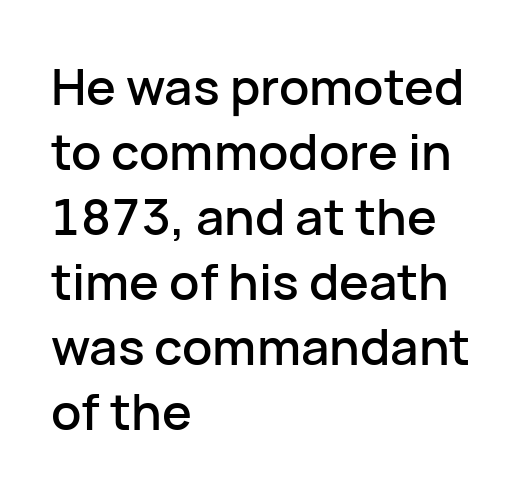
{"serif": "no", "italic": "no", "width": "normal", "stroke_contrast": "low", "x_height": "medium", "monospaced": "no", "underline": "no", "align": "left", "line_spacing": "normal", "line_spacing_ratio": 1.3, "letter_spacing": "normal", "letter_spacing_em": 0.0, "glyph_px": 50}
